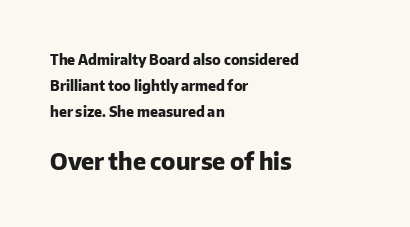
{"italic": "no", "bold": "yes", "underline": "no", "align": "left", "line_spacing_ratio": 1.85, "letter_spacing": "normal", "letter_spacing_em": 0.0, "larger_block": "second", "size_ratio": 1.64, "glyph_px": 23}
